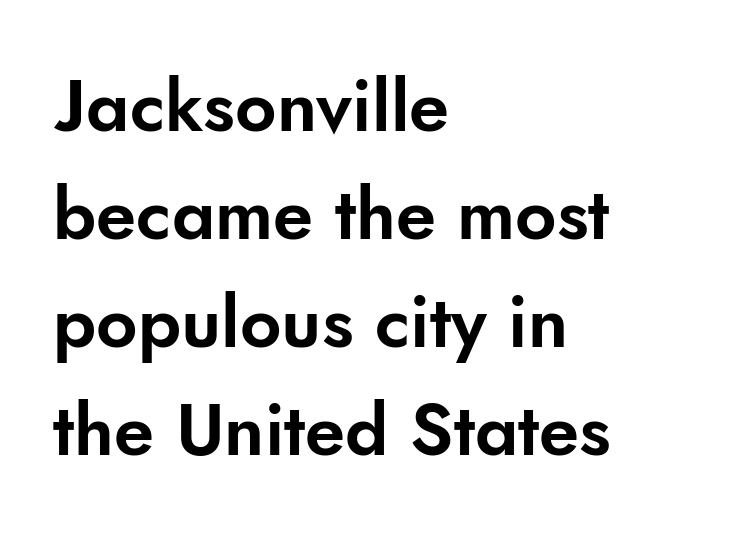
Glyph-to-glyph distance matches everyday printed text. In terms of posture, this sample is upright. What kind of face is this? One without serifs — a sans. Reading down the block, your eye returns to a fixed left position each line. The face used here is proportionally spaced, like ordinary book or web type. Has an underline been added? It has not.
